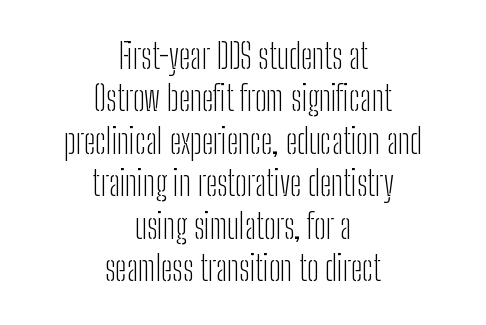
The image shows 34 px light, condensed sans-serif type, upright; set centered, normal line spacing (1.25x), normal letter spacing, not underlined; low stroke contrast and a medium x-height.
